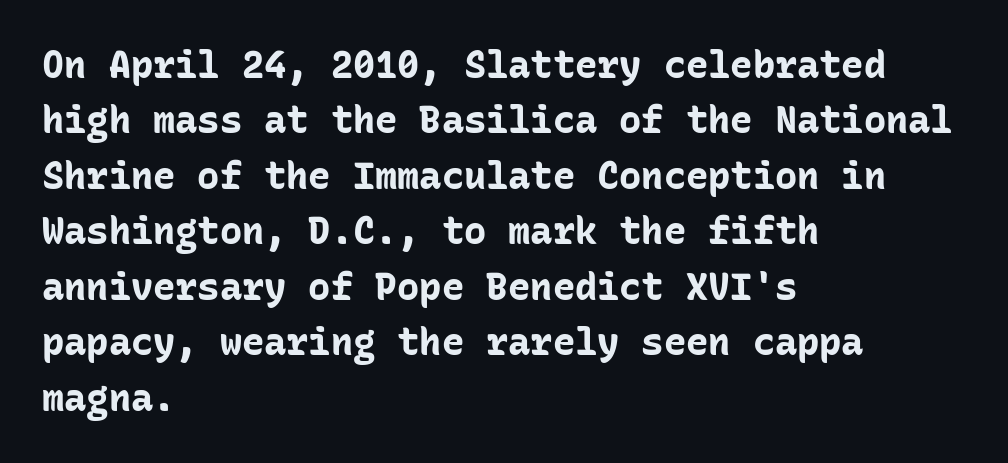
{"serif": "no", "italic": "no", "bold": "yes", "weight": "bold", "width": "normal", "stroke_contrast": "low", "x_height": "medium", "monospaced": "yes", "underline": "no", "align": "left", "line_spacing": "normal", "line_spacing_ratio": 1.5, "letter_spacing": "normal", "letter_spacing_em": 0.0, "glyph_px": 37}
